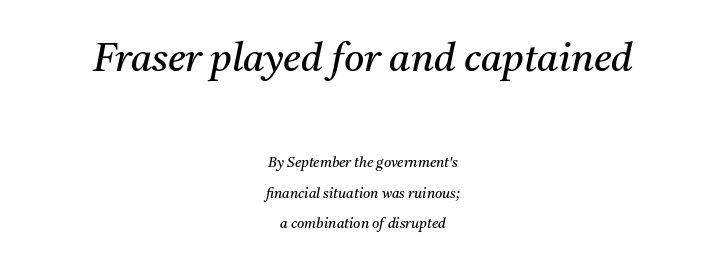
Line spacing here is loose. The rag falls on both sides of this text block equally. Each letter keeps its own natural width here, so spacing adapts to shape. A clean baseline with only descenders dipping below it. These lines keep a tight, regular rhythm from letter to letter. Small tapered or slab feet sit at the stroke ends, so this counts as serif.
